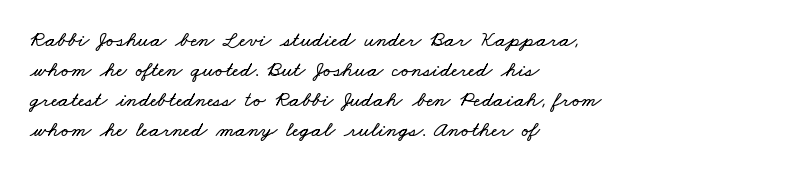
The space between consecutive lines is moderate. Underline: absent. Tracking here is standard; glyphs follow each other at the usual distance. Notice how the passage keeps a crisp vertical edge on the left only.
